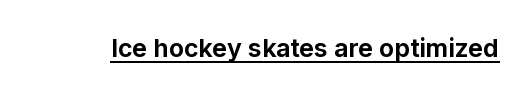
Q: Is the text bold? A: Yes.
Q: Is the text italic (slanted)? A: No, it is upright.
Q: Is the text underlined? A: Yes.
Q: Is the spacing between letters normal or unusually wide? A: Normal.
